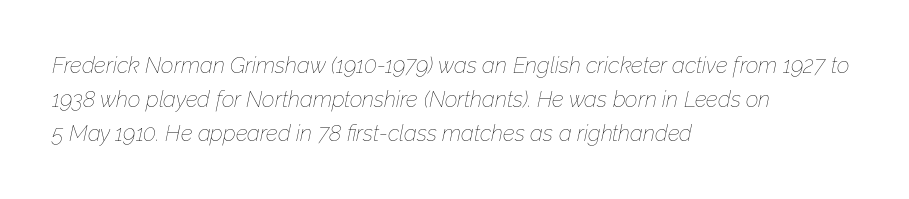
Tall strokes in this sample are angled rather than plumb. Typeset ragged right — the left edge is the straight one. Words appear dense and cohesive because spacing is normal. The font sits on the lighter half of the weight spectrum, regular included. The words here are not underlined.
